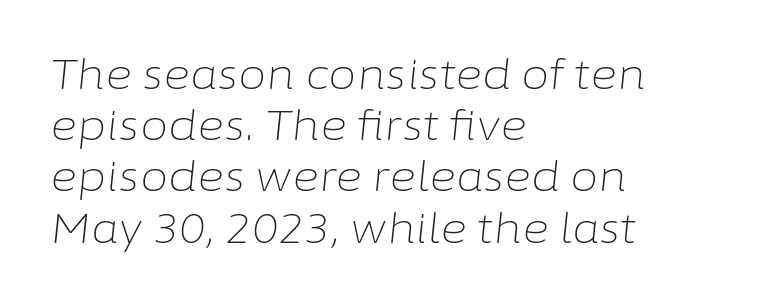
The image shows 41 px light type, italic (leaning right); set left-aligned, normal line spacing (1.25x), normal letter spacing, not underlined; low stroke contrast and a medium x-height.
